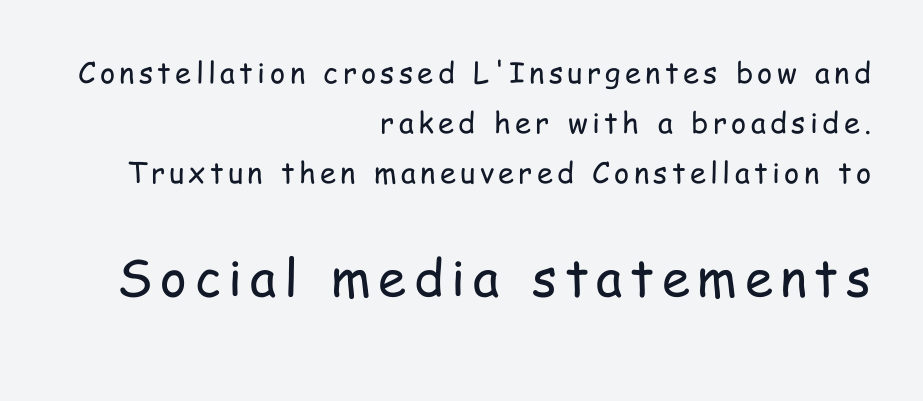
{"serif": "no", "italic": "no", "bold": "no", "weight": "regular", "width": "condensed", "stroke_contrast": "low", "x_height": "medium", "monospaced": "no", "underline": "no", "align": "right", "line_spacing_ratio": 1.73, "larger_block": "second", "size_ratio": 1.76, "glyph_px": 51}
